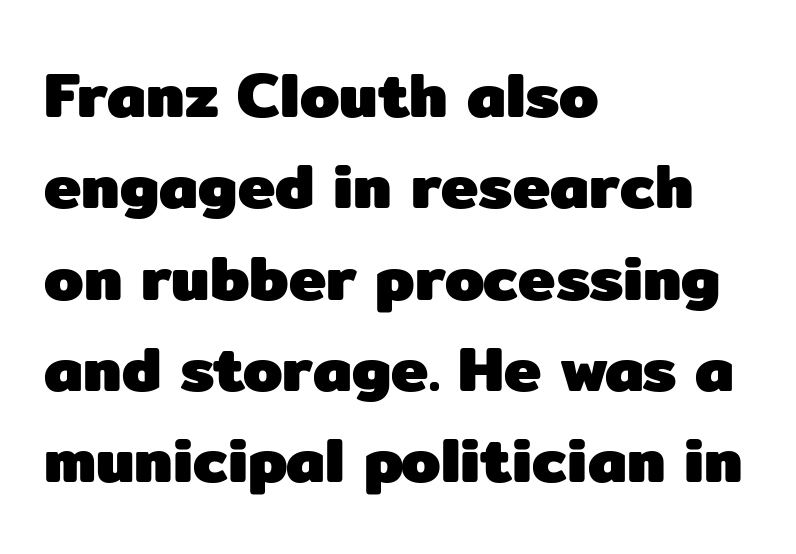
Type style note: lacks serifs. Letters rest on an invisible, unmarked baseline. Regarding leading, the lines here are spaced in the standard way. The passage shown is typed in a proportional face where columns would drift.
